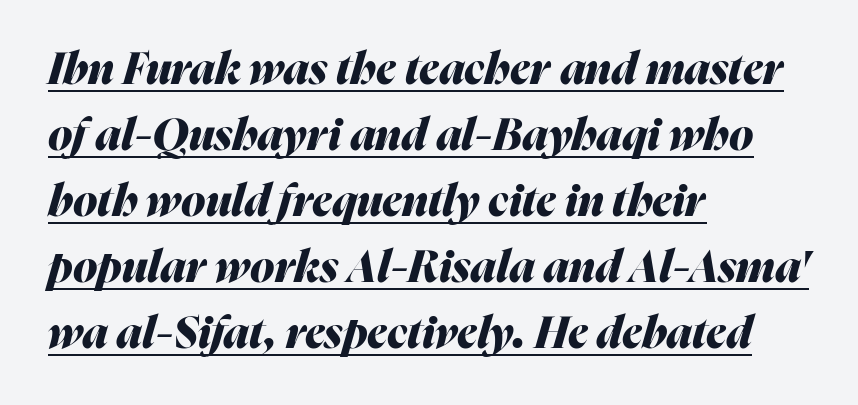
The image shows 44 px heavy type, italic (leaning right); set left-aligned, normal line spacing (1.5x), normal letter spacing, underlined; medium stroke contrast and a medium x-height.
